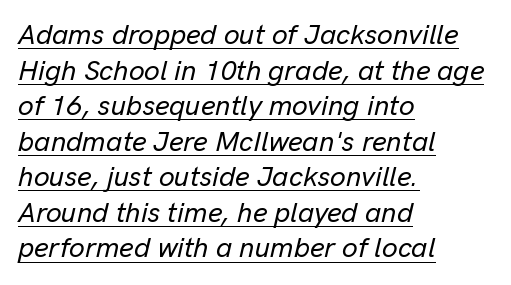
Here the designer chose a conventional face with non-uniform glyph widths. Line beginnings align vertically; line endings do not. Nobody touched the tracking dial on this one. The passage shown stacks its lines at a standard gap. The glyphs look as if they've been sheared to an angle. Beneath each row of characters lies a ruled line.
